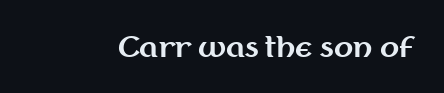
{"serif": "no", "italic": "no", "bold": "yes", "weight": "bold", "width": "normal", "stroke_contrast": "medium", "x_height": "medium", "monospaced": "no", "underline": "no", "letter_spacing": "normal", "letter_spacing_em": 0.0, "glyph_px": 28}
